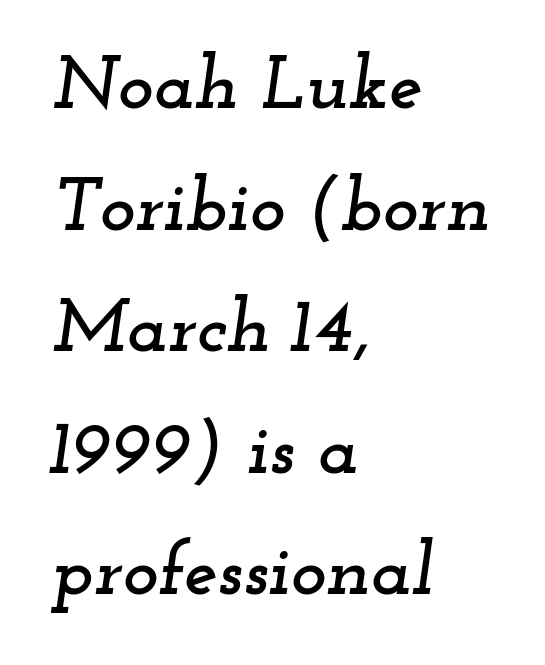
The image shows 76 px wide serif type, italic (leaning right); set left-aligned, normal line spacing (1.6x), normal letter spacing, not underlined; low stroke contrast and a small x-height.
